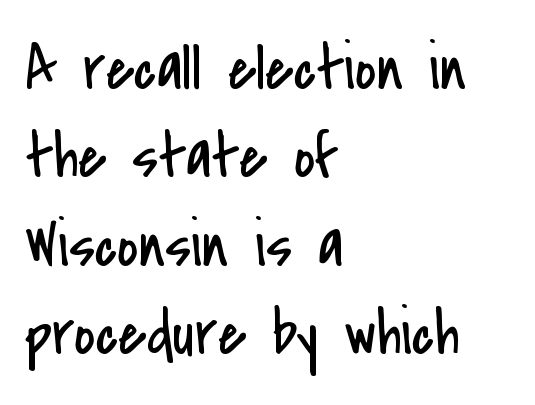
One-word summary of the alignment: left. Compared with a typical body face, this is equally light or lighter still. Tall strokes in this sample are plumb rather than angled. Honestly, the row spacing looks completely unremarkable. The characters display no serif detailing; their extremities are plain.
